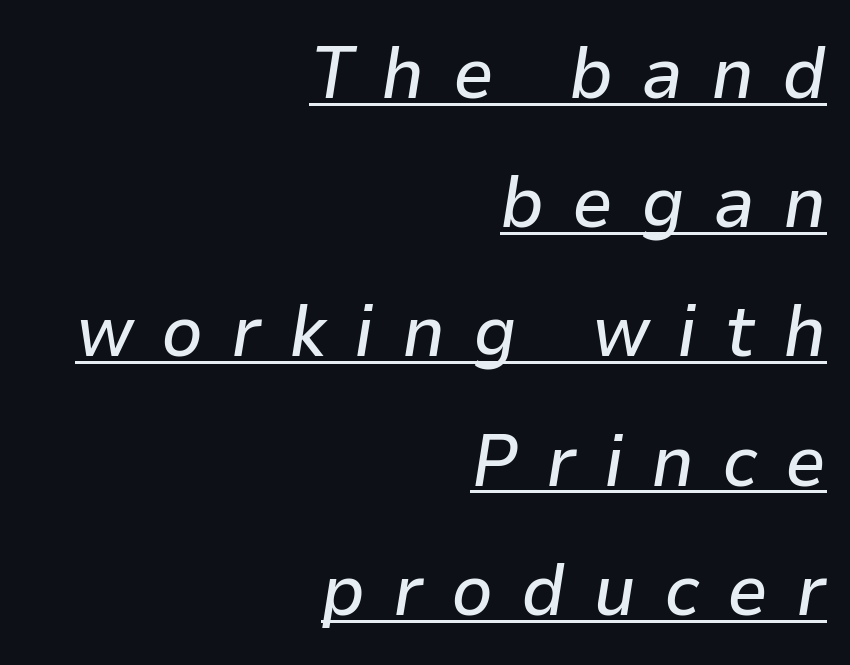
Q: Is the text italic (slanted)? A: Yes, it leans right by about 9 degrees.
Q: Is the text underlined? A: Yes.
Q: How is the paragraph aligned? A: Right-aligned.
Q: Is the spacing between letters normal or unusually wide? A: Unusually wide.
Q: Width (condensed, normal, or wide)? A: Normal.
Q: Stroke contrast? A: Low.
Q: x-height? A: Medium.
Q: Monospaced? A: No.
